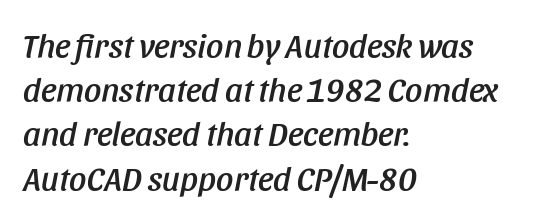
The image shows 34 px condensed type, italic (leaning right); set left-aligned, normal line spacing (1.3x), normal letter spacing, not underlined; low stroke contrast and a large x-height.
